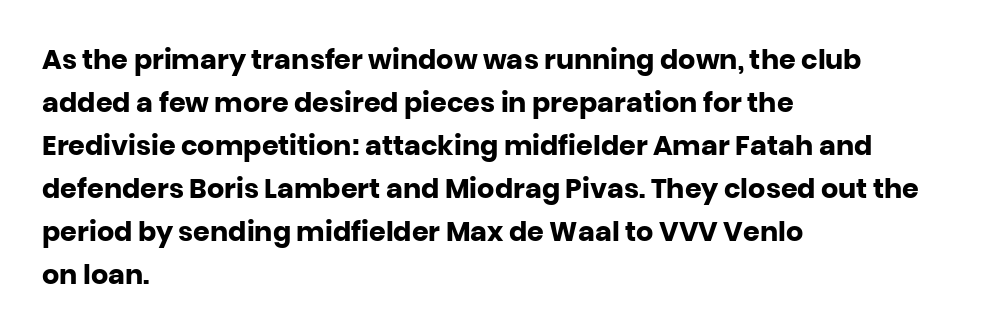
{"italic": "no", "bold": "yes", "underline": "no", "align": "left", "line_spacing": "normal", "line_spacing_ratio": 1.59, "letter_spacing": "normal", "letter_spacing_em": 0.0, "glyph_px": 27}
